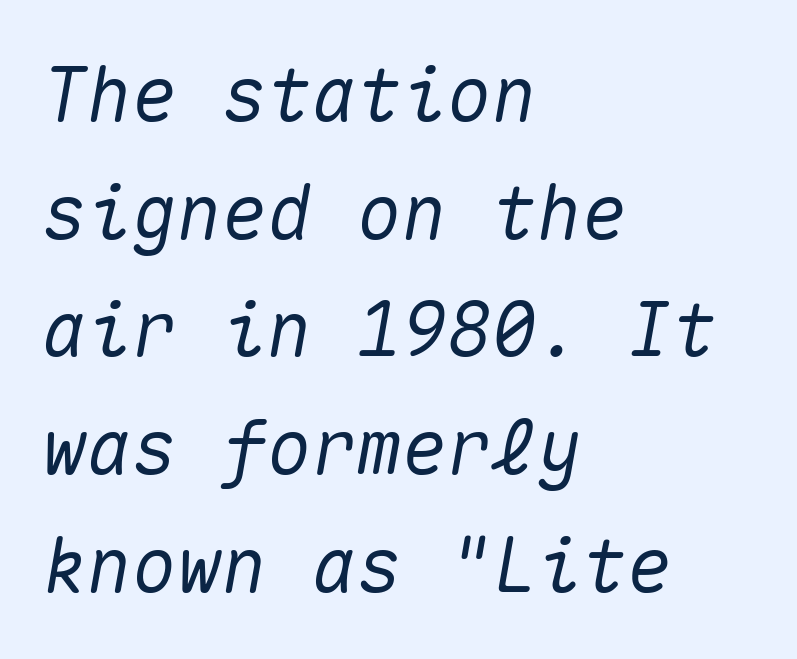
{"italic": "yes", "lean": "right", "slant_degrees": 10, "width": "normal", "stroke_contrast": "medium", "x_height": "medium", "monospaced": "yes", "underline": "no", "align": "left", "line_spacing": "normal", "line_spacing_ratio": 1.57, "letter_spacing": "normal", "letter_spacing_em": 0.0, "glyph_px": 75}
